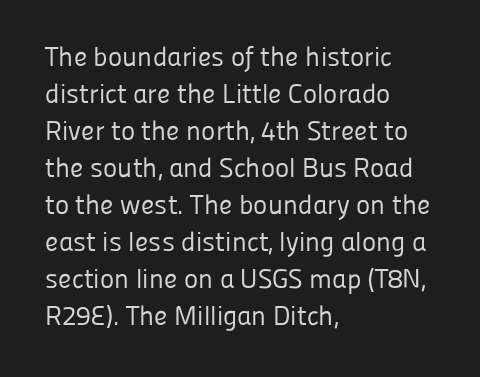
{"italic": "no", "bold": "no", "underline": "no", "align": "left", "line_spacing": "normal", "line_spacing_ratio": 1.37, "letter_spacing": "normal", "letter_spacing_em": 0.0, "glyph_px": 27}
